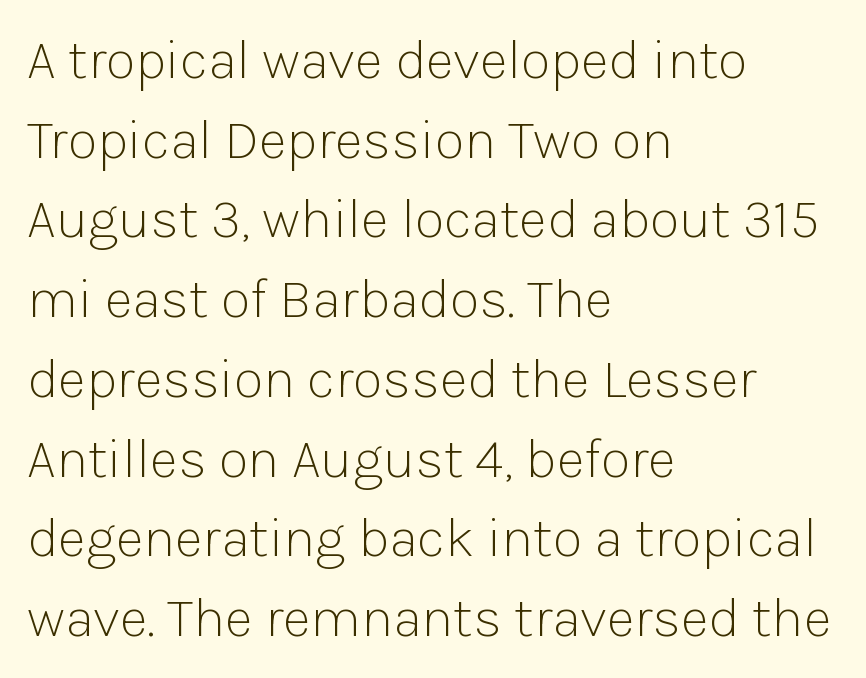
The text was rendered using a sans face with plain stroke endings. These lines are rendered in a variable-pitch font. These lines stack with their left ends in a neat column. A typesetter would call this leading conventional body-copy spacing.
